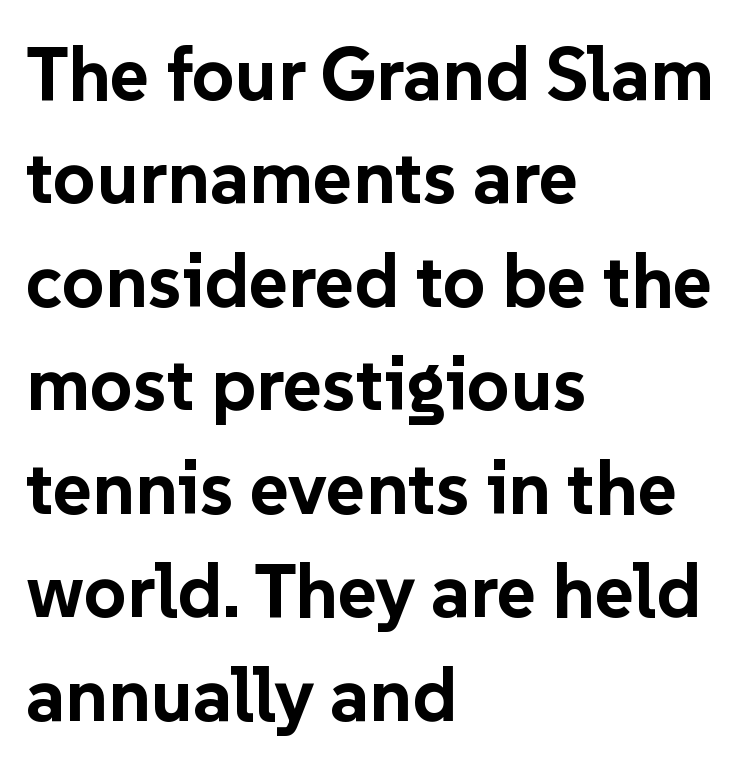
The image shows 75 px bold sans-serif type, upright; set left-aligned, normal line spacing (1.38x), normal letter spacing, not underlined; low stroke contrast and a medium x-height.
